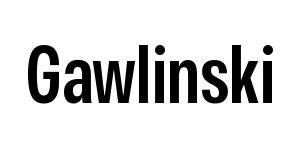
A bare baseline throughout the passage. Posture: upright roman. Letter spacing: default. Note: no serifs on the glyphs.
